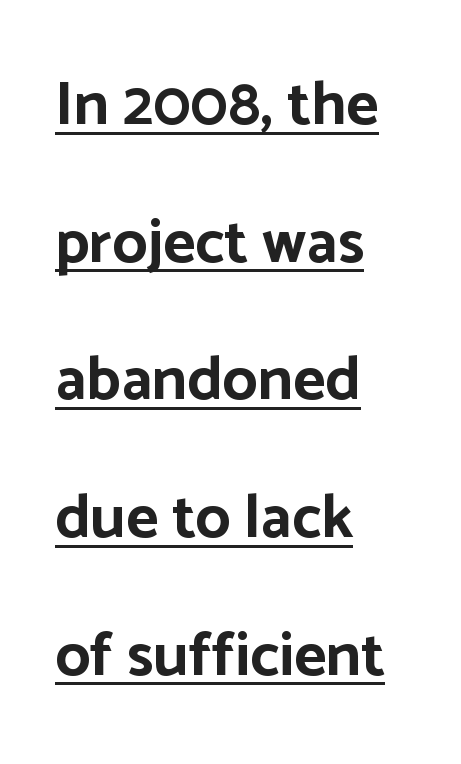
{"serif": "no", "italic": "no", "bold": "yes", "weight": "bold", "width": "normal", "stroke_contrast": "low", "x_height": "medium", "monospaced": "no", "underline": "yes", "align": "left", "line_spacing": "loose", "line_spacing_ratio": 2.22, "letter_spacing": "normal", "letter_spacing_em": 0.0, "glyph_px": 62}
